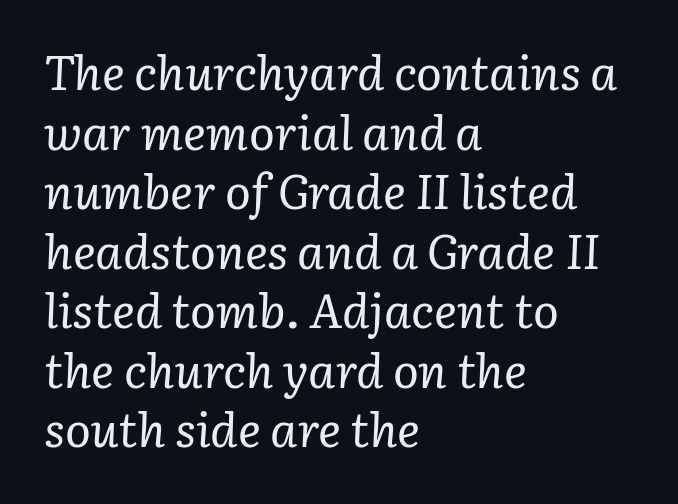
The image shows 48 px regular-weight serif type, italic (leaning right); set left-aligned, line spacing 1.24x, normal letter spacing, not underlined; low stroke contrast and a medium x-height.
